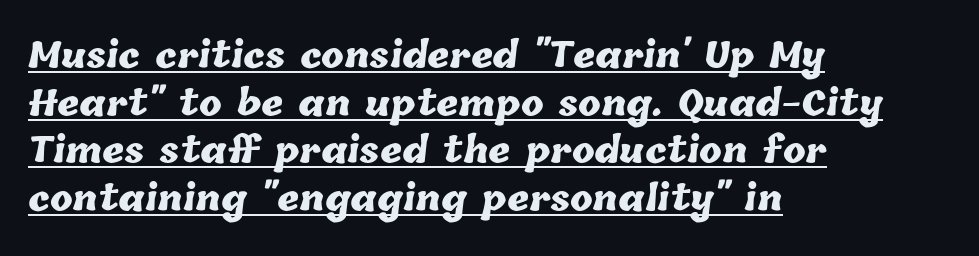
The image shows 34 px heavy type; set left-aligned, normal line spacing (1.4x), normal letter spacing, underlined; low stroke contrast and a medium x-height.
